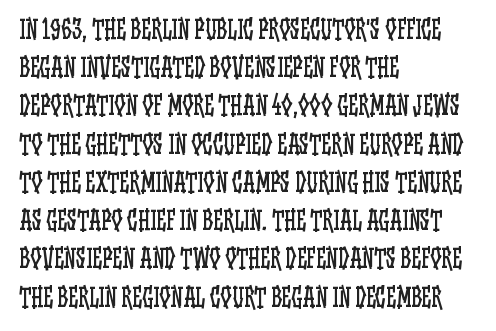
{"italic": "no", "bold": "no", "underline": "no", "align": "left", "line_spacing": "normal", "line_spacing_ratio": 1.53, "letter_spacing": "normal", "letter_spacing_em": 0.0, "glyph_px": 25}
